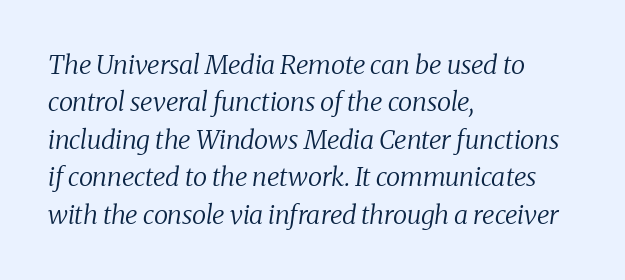
The image shows 26 px text type, italic (leaning right); set left-aligned, normal line spacing (1.44x), normal letter spacing, not underlined.
